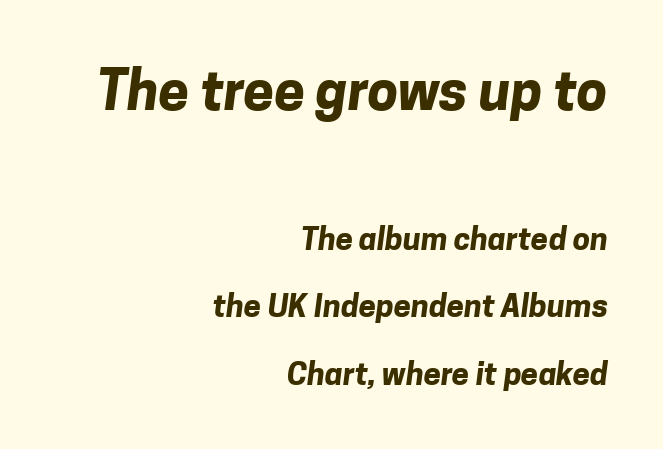
The image shows 55 px bold sans-serif type; set right-aligned, loose line spacing (2.18x), normal letter spacing, not underlined; the first (top) block is 1.77x larger; low stroke contrast and a medium x-height.
